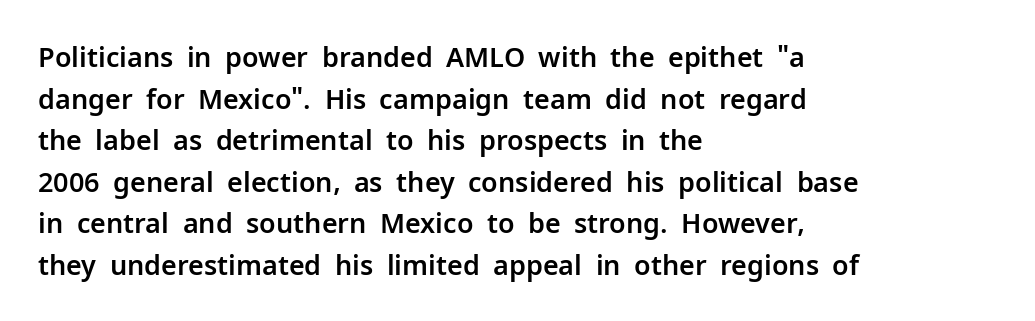
{"italic": "no", "underline": "no", "align": "left", "line_spacing": "normal", "line_spacing_ratio": 1.54, "letter_spacing": "normal", "letter_spacing_em": 0.0, "glyph_px": 27}
